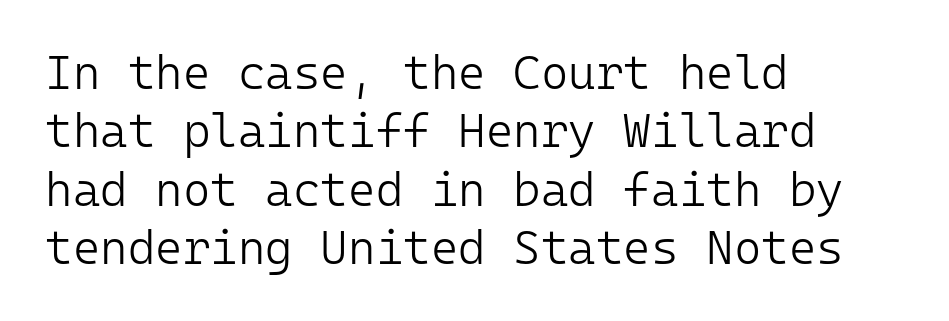
{"serif": "no", "italic": "no", "bold": "no", "weight": "light", "width": "normal", "stroke_contrast": "low", "x_height": "medium", "monospaced": "yes", "underline": "no", "align": "left", "line_spacing_ratio": 1.24, "letter_spacing": "normal", "letter_spacing_em": 0.0, "glyph_px": 47}
